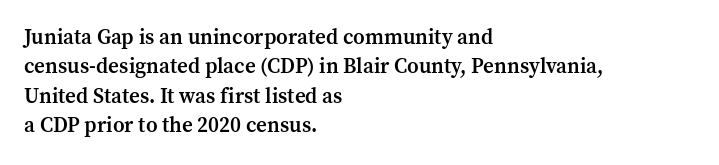
The image shows 21 px text type, upright; set left-aligned, normal line spacing (1.4x), normal letter spacing, not underlined.
